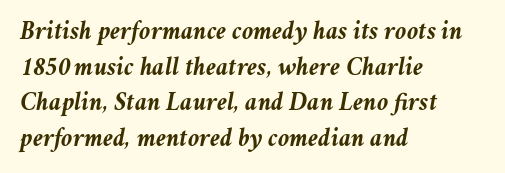
The image shows 26 px bold type, italic (leaning right); set left-aligned, normal line spacing (1.37x), normal letter spacing, not underlined.
